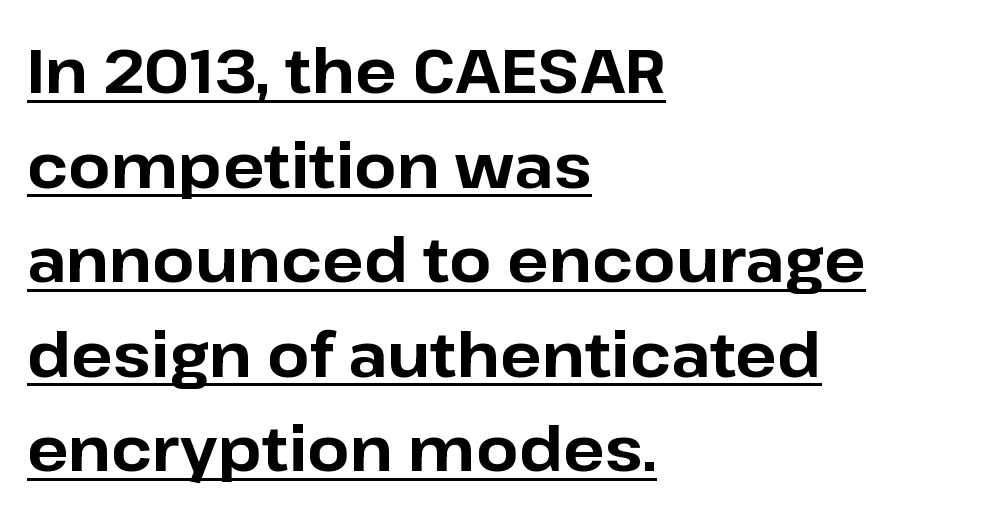
The image shows 61 px bold sans-serif type, upright; set left-aligned, normal line spacing (1.55x), normal letter spacing, underlined; low stroke contrast and a medium x-height.
